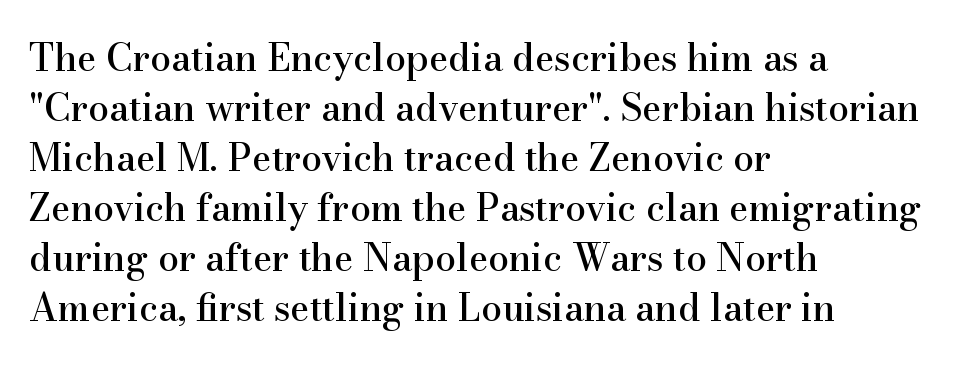
{"serif": "yes", "italic": "no", "width": "normal", "stroke_contrast": "high", "x_height": "small", "monospaced": "no", "underline": "no", "align": "left", "line_spacing": "normal", "line_spacing_ratio": 1.35, "letter_spacing": "normal", "letter_spacing_em": 0.0, "glyph_px": 37}
